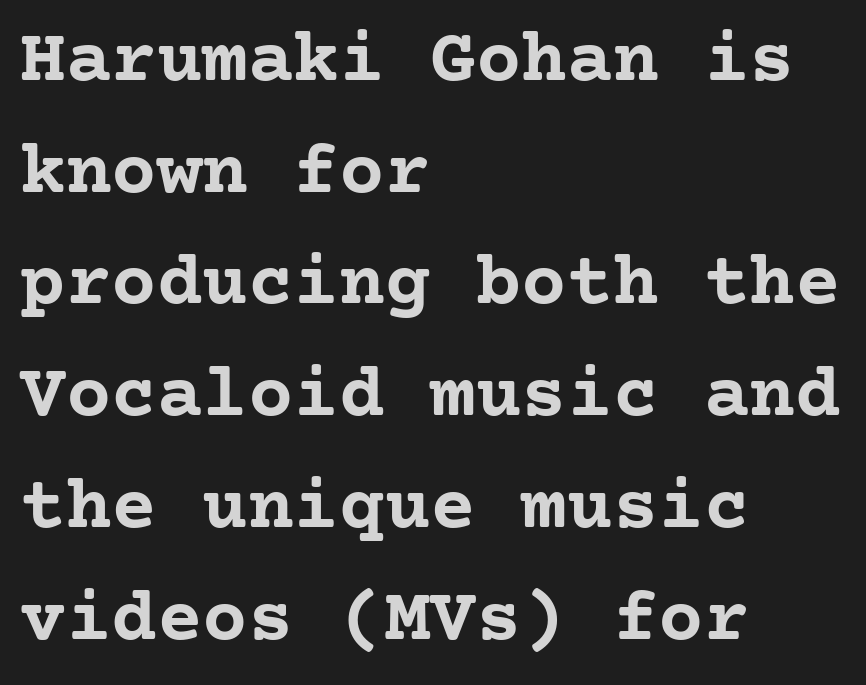
The image shows 76 px semibold serif type, upright; set left-aligned, normal line spacing (1.47x), normal letter spacing, not underlined; low stroke contrast and a medium x-height.
